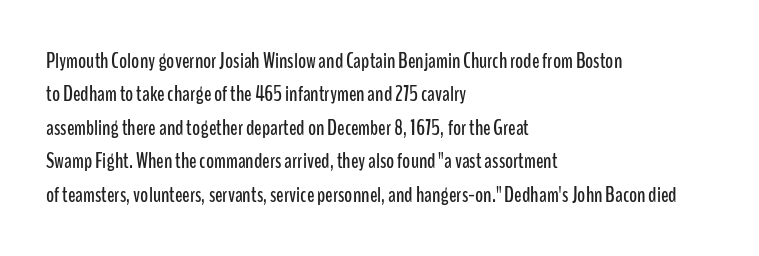
{"italic": "no", "underline": "no", "align": "left", "line_spacing": "normal", "line_spacing_ratio": 1.52, "letter_spacing": "normal", "letter_spacing_em": 0.0, "glyph_px": 22}
